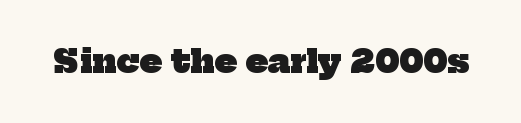
The image shows 32 px heavy serif type; set normal letter spacing, not underlined; low stroke contrast and a medium x-height.
